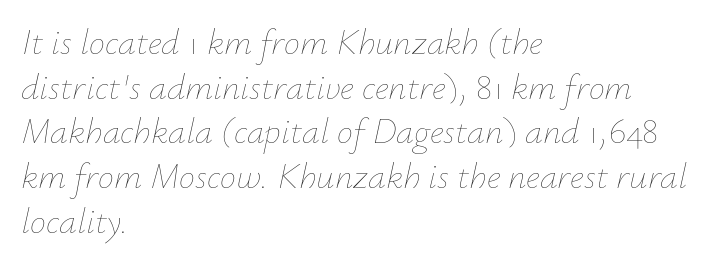
{"italic": "yes", "lean": "right", "slant_degrees": 12, "bold": "no", "weight": "thin", "width": "normal", "stroke_contrast": "low", "x_height": "small", "monospaced": "no", "underline": "no", "align": "left", "line_spacing_ratio": 1.24, "letter_spacing": "normal", "letter_spacing_em": 0.0, "glyph_px": 36}
